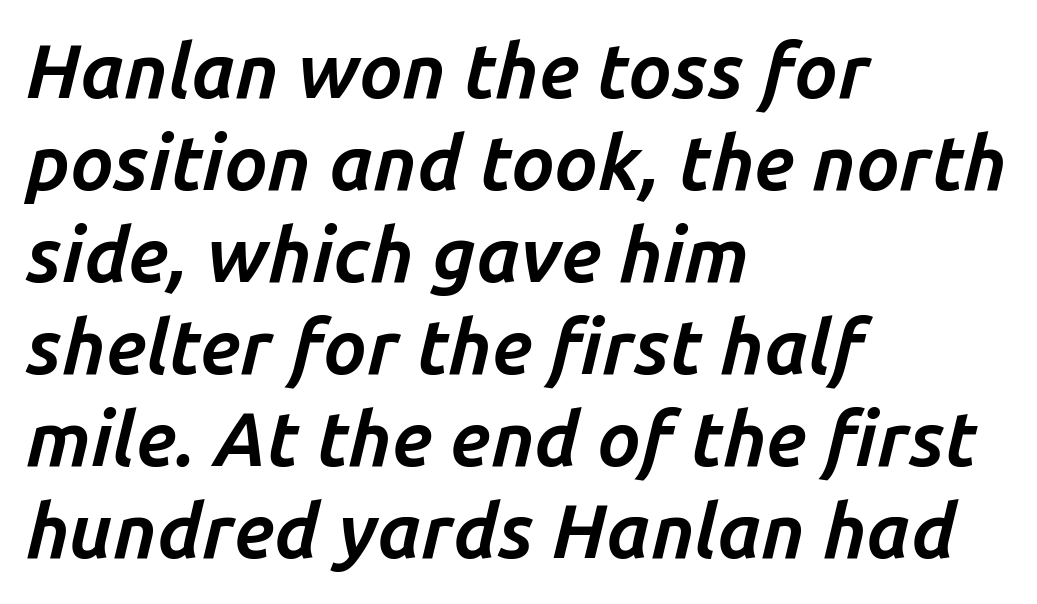
These lines are rendered in a variable-pitch font. The passage shown is emphatically bold. Standard letterfit; no display-style spreading of the glyphs. A bare baseline throughout the passage. The glyphs look as if they've been sheared to an angle. The text block is weighted toward the left margin, trailing off unevenly rightward.
